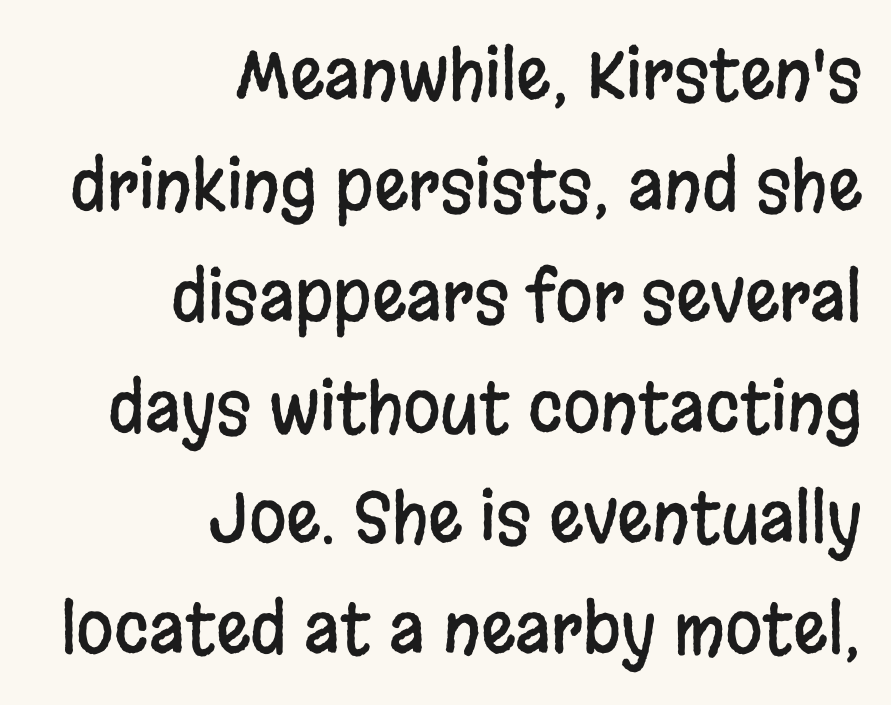
The image shows 68 px condensed sans-serif type, upright; set right-aligned, normal line spacing (1.63x), normal letter spacing, not underlined; low stroke contrast and a large x-height.
